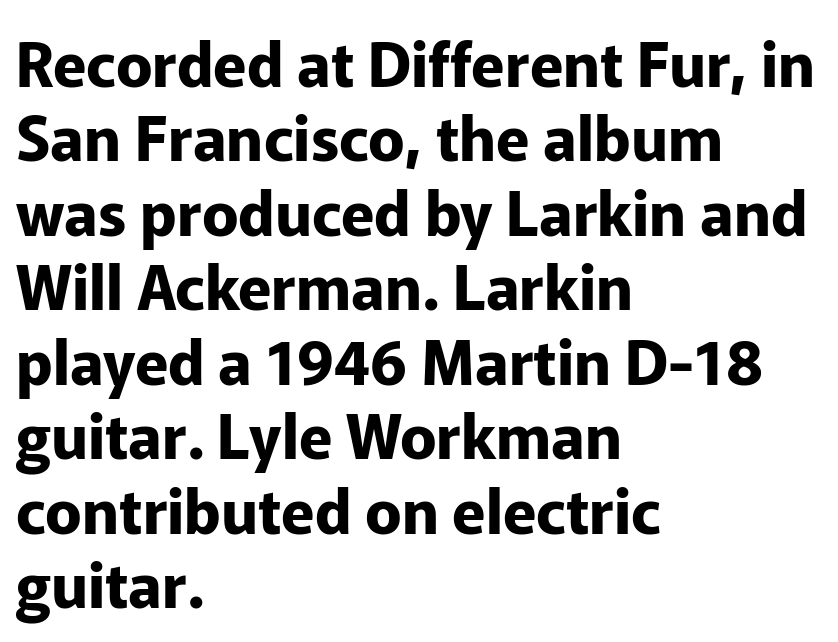
Q: Is the text bold? A: Yes.
Q: Is the text italic (slanted)? A: No, it is upright.
Q: Is the typeface a serif or a sans-serif typeface? A: Sans-serif.
Q: Is the text underlined? A: No.
Q: How is the paragraph aligned? A: Left-aligned.
Q: Is the spacing between letters normal or unusually wide? A: Normal.
Q: Width (condensed, normal, or wide)? A: Normal.
Q: Stroke contrast? A: Low.
Q: x-height? A: Medium.
Q: Monospaced? A: No.
